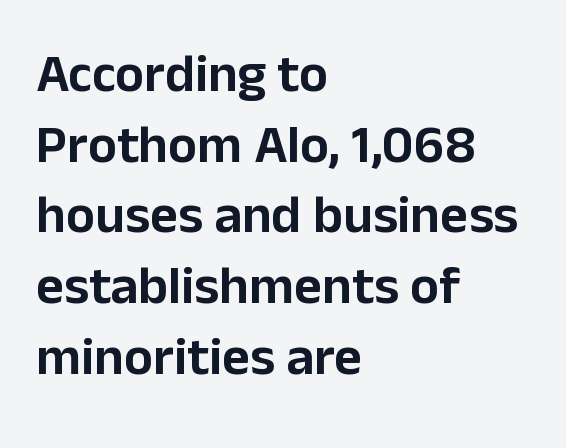
Q: Is the text italic (slanted)? A: No, it is upright.
Q: Is the typeface a serif or a sans-serif typeface? A: Sans-serif.
Q: Is the text underlined? A: No.
Q: How is the paragraph aligned? A: Left-aligned.
Q: Is the spacing between letters normal or unusually wide? A: Normal.
Q: Is the spacing between lines tight, normal or loose? A: Normal.
Q: Width (condensed, normal, or wide)? A: Normal.
Q: Stroke contrast? A: Low.
Q: x-height? A: Medium.
Q: Monospaced? A: No.
